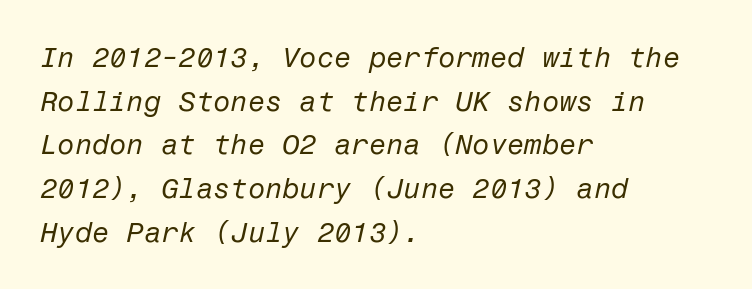
Students, observe: this is what conventionally led text looks like. Does extra space separate the letters? No, they use regular spacing. This rendering features lettering with no underline. Quick note: italic. The strokes carry an ordinary text weight at most.
